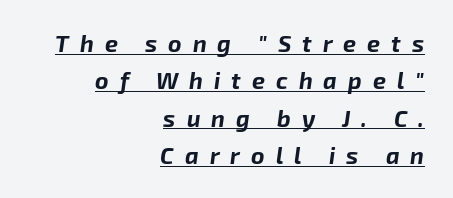
{"italic": "yes", "lean": "right", "slant_degrees": 8, "bold": "yes", "underline": "yes", "align": "right", "line_spacing": "normal", "line_spacing_ratio": 1.62, "letter_spacing": "wide", "letter_spacing_em": 0.48, "glyph_px": 23}
